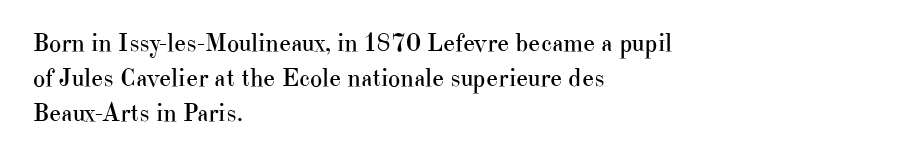
The image shows 26 px text type, upright; set left-aligned, normal line spacing (1.35x), normal letter spacing, not underlined.
